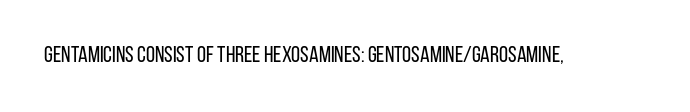
The type is set solid horizontally, with unmodified tracking. Words float on clear page, feet unadorned. A quiet, ordinary-to-light weight characterises the typeface. The type sits square on the baseline with zero lean.
